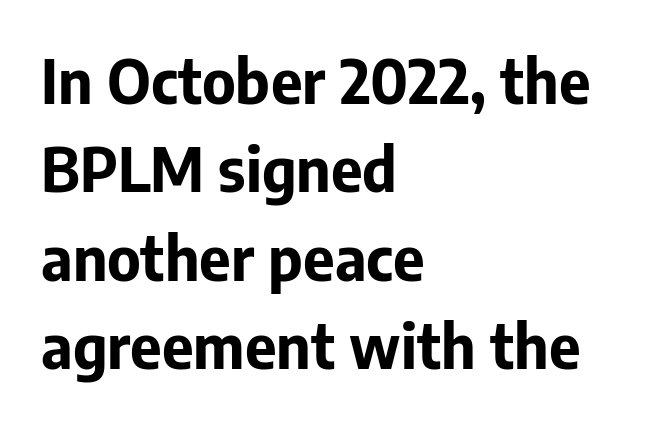
If you drew a line through each stem, it would be perfectly vertical. The passage is arranged the way most books set body copy — flush left. In terms of weight, the rendering is a true, heavy bold. A typesetter would call this proportional, since set widths differ per character. The space between consecutive lines is moderate. Default kerning and tracking; the words read as compact shapes.
